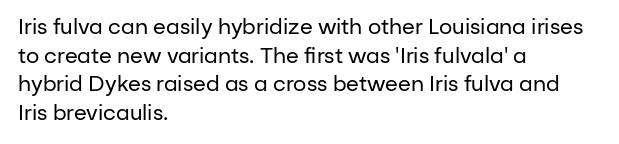
Q: Is the text bold? A: No.
Q: Is the text italic (slanted)? A: No, it is upright.
Q: Is the text underlined? A: No.
Q: How is the paragraph aligned? A: Left-aligned.
Q: Is the spacing between letters normal or unusually wide? A: Normal.
Q: Is the spacing between lines tight, normal or loose? A: Normal.
